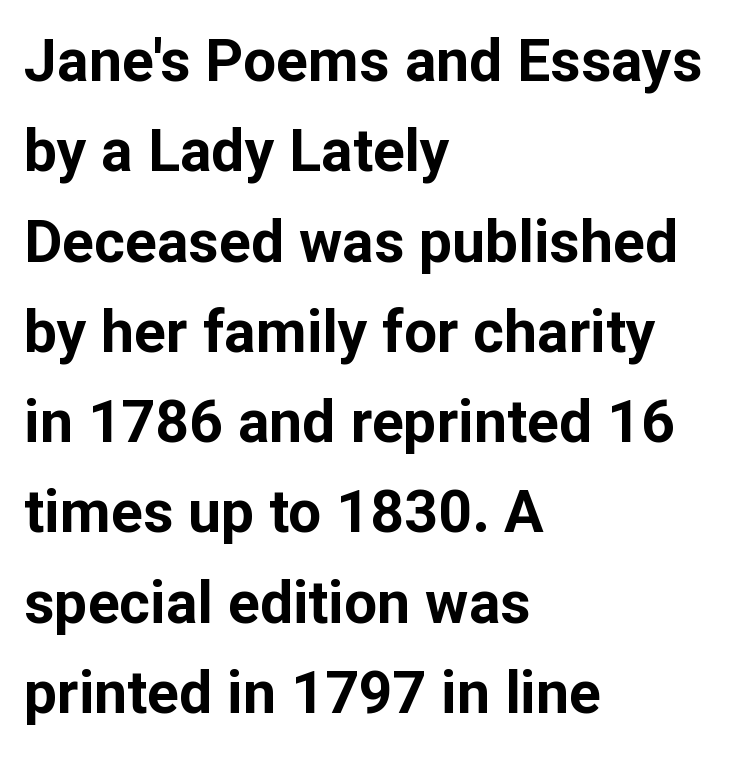
Q: Is the text bold? A: Yes.
Q: Is the text italic (slanted)? A: No, it is upright.
Q: Is the typeface a serif or a sans-serif typeface? A: Sans-serif.
Q: Is the text underlined? A: No.
Q: How is the paragraph aligned? A: Left-aligned.
Q: Is the spacing between letters normal or unusually wide? A: Normal.
Q: Is the spacing between lines tight, normal or loose? A: Normal.
Q: Width (condensed, normal, or wide)? A: Normal.
Q: Stroke contrast? A: Low.
Q: x-height? A: Medium.
Q: Monospaced? A: No.
